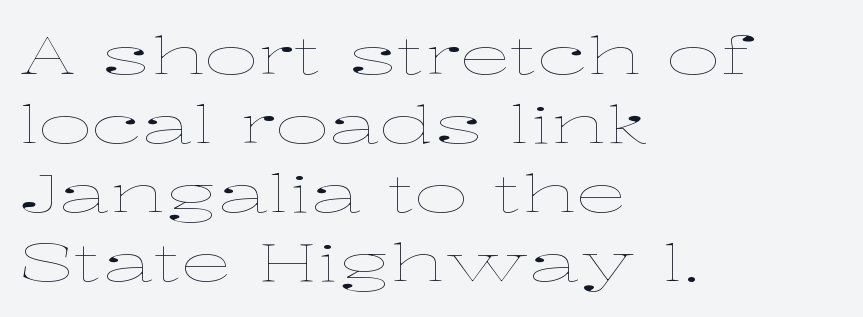
{"italic": "no", "bold": "no", "weight": "thin", "width": "wide", "stroke_contrast": "low", "x_height": "medium", "monospaced": "no", "underline": "no", "align": "left", "line_spacing": "normal", "line_spacing_ratio": 1.33, "letter_spacing": "normal", "letter_spacing_em": 0.0, "glyph_px": 52}
